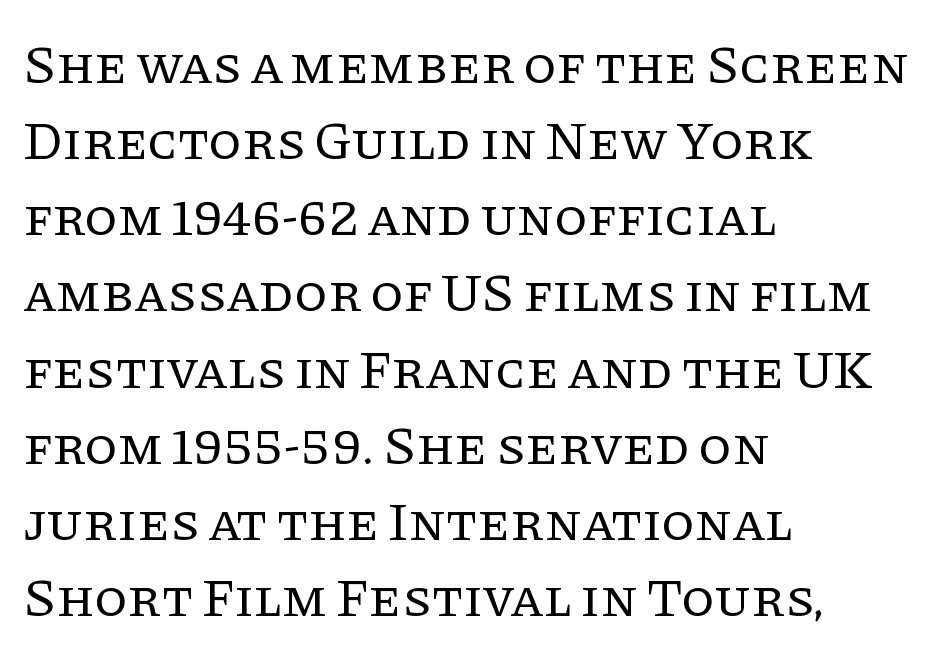
The image shows 54 px regular-weight serif type, upright; set left-aligned, normal line spacing (1.41x), normal letter spacing, not underlined; low stroke contrast and a large x-height.
